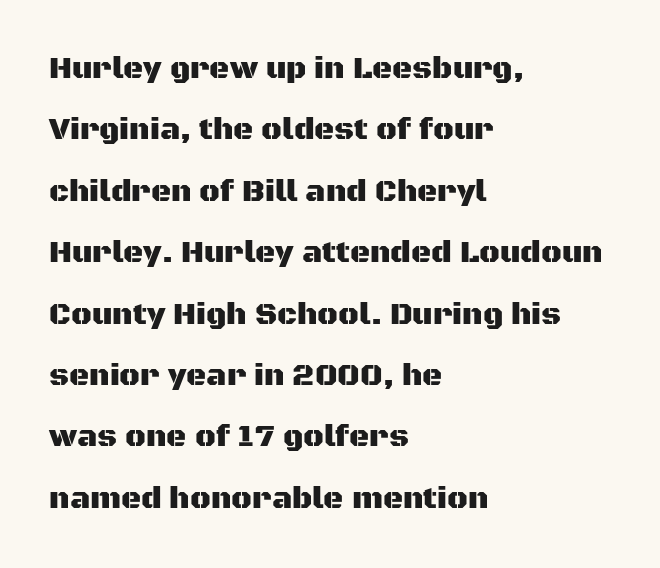
{"serif": "no", "italic": "no", "width": "normal", "stroke_contrast": "medium", "x_height": "large", "monospaced": "no", "underline": "no", "align": "left", "line_spacing": "loose", "line_spacing_ratio": 1.98, "letter_spacing": "normal", "letter_spacing_em": 0.0, "glyph_px": 31}
